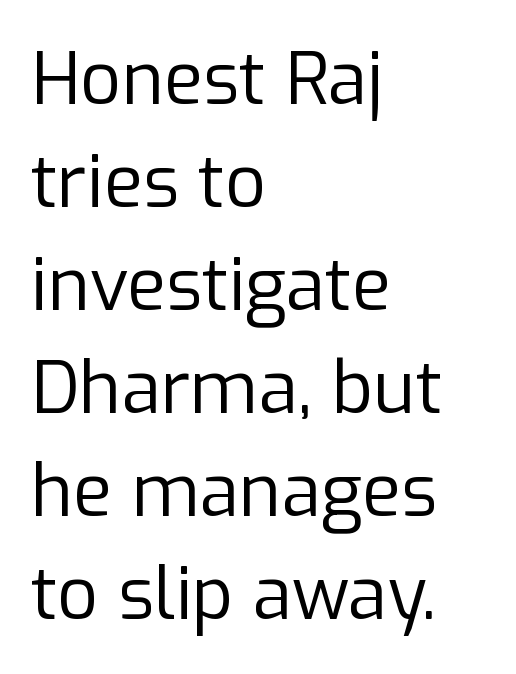
{"serif": "no", "italic": "no", "bold": "no", "weight": "regular", "width": "normal", "stroke_contrast": "low", "x_height": "medium", "monospaced": "no", "underline": "no", "align": "left", "line_spacing": "normal", "line_spacing_ratio": 1.43, "letter_spacing": "normal", "letter_spacing_em": 0.0, "glyph_px": 72}
